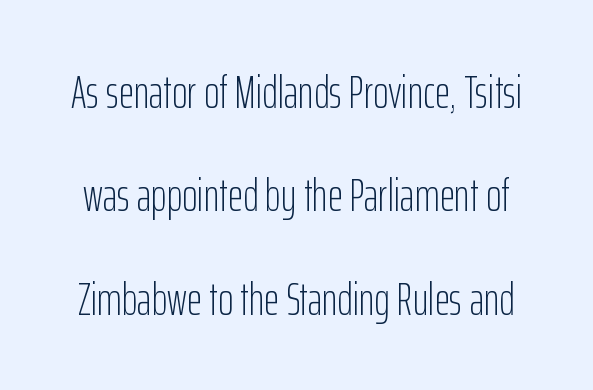
The image shows 47 px light, condensed sans-serif type, upright; set loose line spacing (2.2x), normal letter spacing, not underlined; low stroke contrast and a medium x-height.
